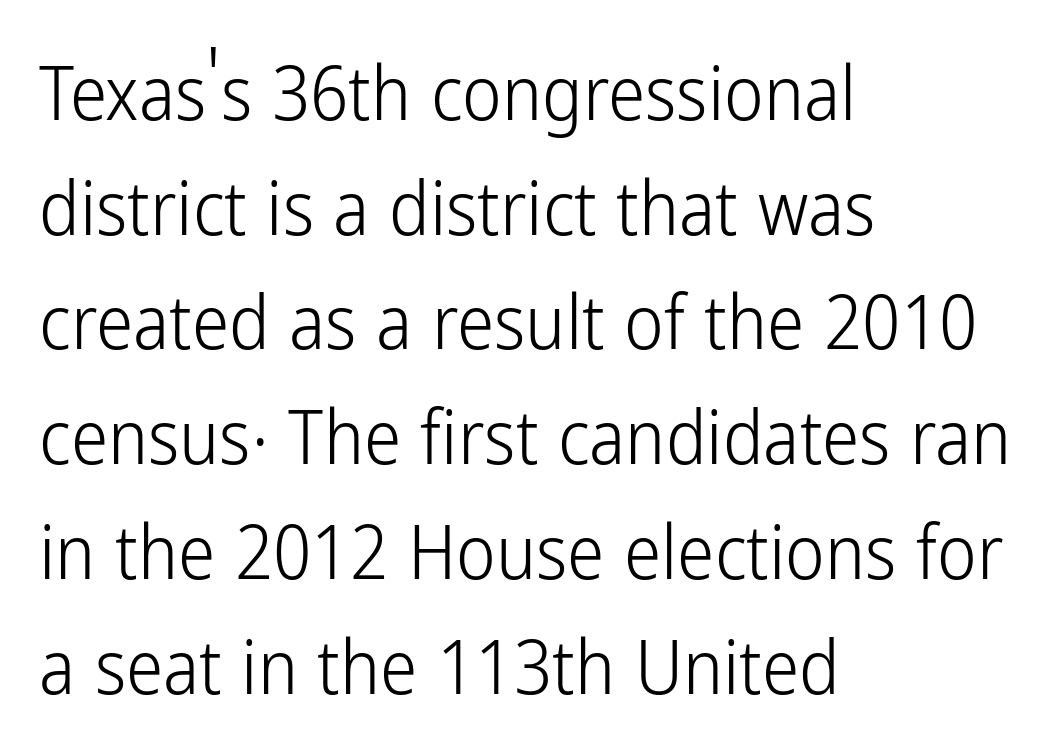
Q: Is the text bold? A: No.
Q: Is the text italic (slanted)? A: No, it is upright.
Q: Is the typeface a serif or a sans-serif typeface? A: Sans-serif.
Q: Is the text underlined? A: No.
Q: How is the paragraph aligned? A: Left-aligned.
Q: Is the spacing between letters normal or unusually wide? A: Normal.
Q: Is the spacing between lines tight, normal or loose? A: Normal.
Q: Width (condensed, normal, or wide)? A: Condensed.
Q: Stroke contrast? A: Low.
Q: x-height? A: Medium.
Q: Monospaced? A: No.
